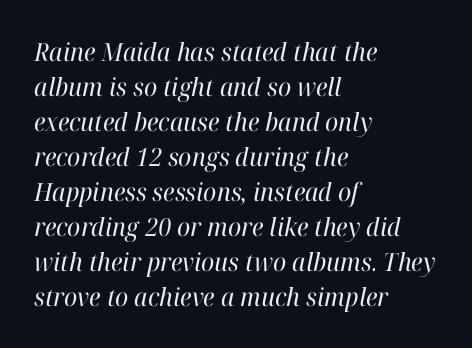
{"italic": "yes", "lean": "right", "slant_degrees": 12, "bold": "no", "underline": "no", "align": "left", "line_spacing": "normal", "line_spacing_ratio": 1.4, "letter_spacing": "normal", "letter_spacing_em": 0.0, "glyph_px": 25}
